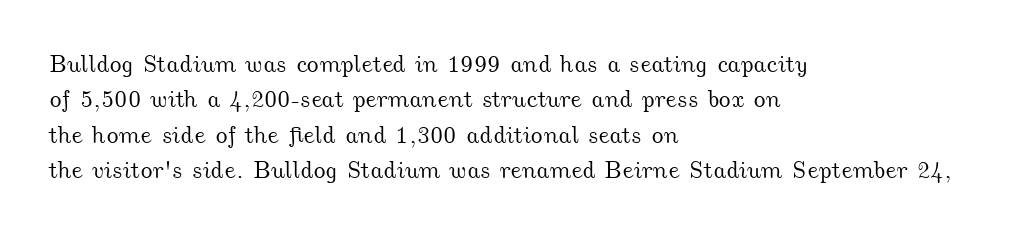
{"underline": "no", "align": "left", "line_spacing": "normal", "line_spacing_ratio": 1.47, "letter_spacing": "normal", "letter_spacing_em": 0.0, "glyph_px": 24}
